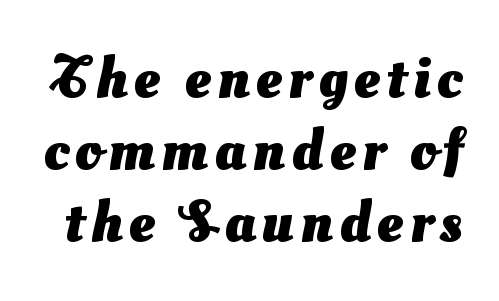
The rendering shows plain stroke endings on the letterforms — a sans-serif design. Typesetter's note: full bold, strokes at maximum text heaviness. Do the characters align in a grid? No, the font is proportional. Bare-footed words on every line.
